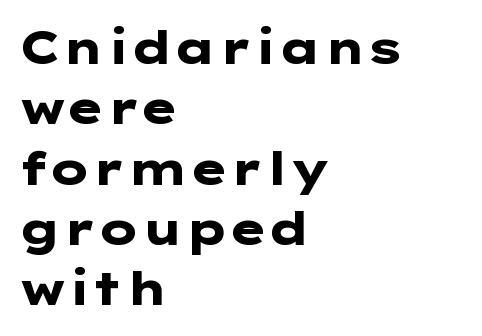
{"serif": "no", "italic": "no", "bold": "yes", "weight": "heavy", "width": "wide", "stroke_contrast": "low", "x_height": "medium", "underline": "no", "align": "left", "line_spacing": "normal", "line_spacing_ratio": 1.31, "letter_spacing": "normal", "letter_spacing_em": 0.0, "glyph_px": 46}
